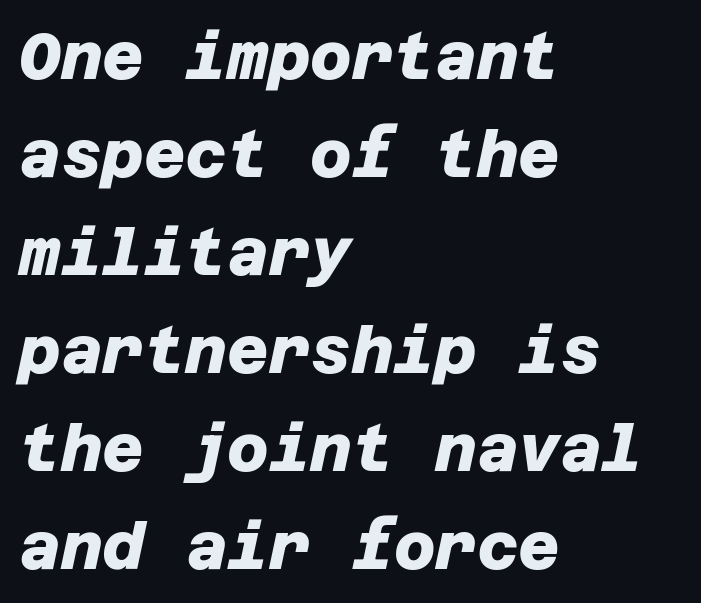
The image shows 64 px heavy sans-serif type; set left-aligned, normal line spacing (1.53x), normal letter spacing, not underlined; low stroke contrast and a large x-height.
